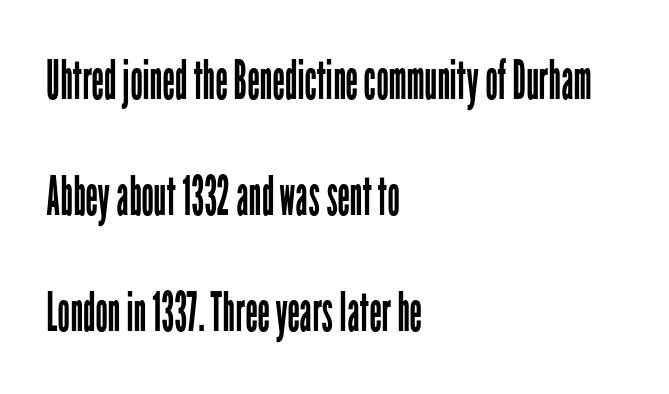
The image shows 55 px regular-weight, condensed sans-serif type, upright; set left-aligned, loose line spacing (2.11x), normal letter spacing, not underlined; low stroke contrast and a medium x-height.
